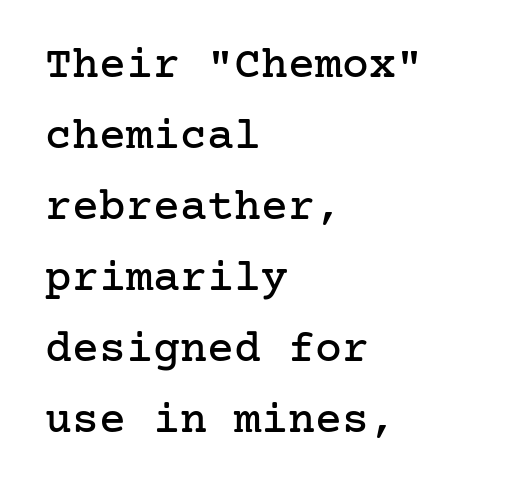
Q: Is the text italic (slanted)? A: No, it is upright.
Q: Is the typeface a serif or a sans-serif typeface? A: Serif.
Q: Is the text underlined? A: No.
Q: How is the paragraph aligned? A: Left-aligned.
Q: Is the spacing between letters normal or unusually wide? A: Normal.
Q: Is the spacing between lines tight, normal or loose? A: Normal.
Q: Width (condensed, normal, or wide)? A: Normal.
Q: Stroke contrast? A: Low.
Q: x-height? A: Medium.
